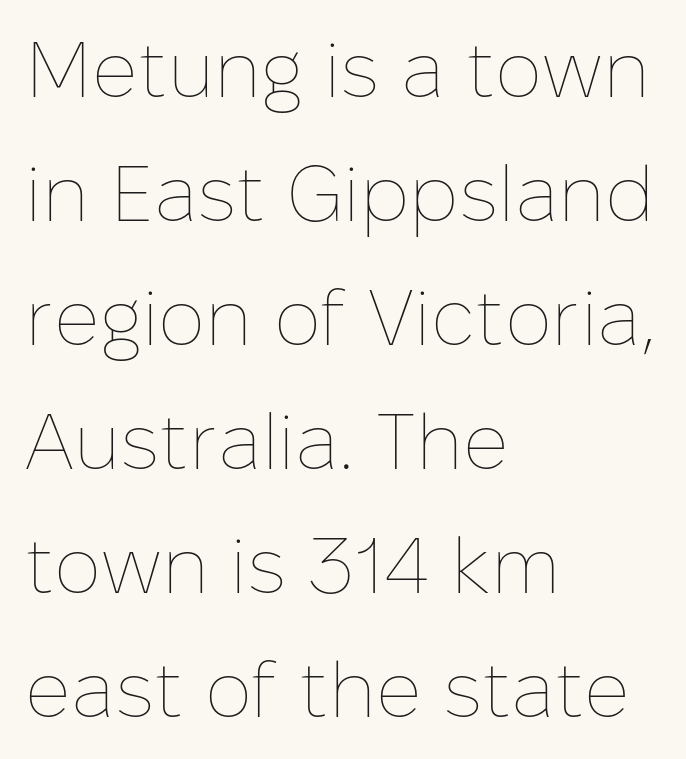
The rendering uses natural spacing where letterforms have individual widths. Stroke mass is kept to a normal reading level or below. Does extra space separate the letters? No, they use regular spacing. Notice how descenders clear the ascenders below comfortably — that's standard leading.
